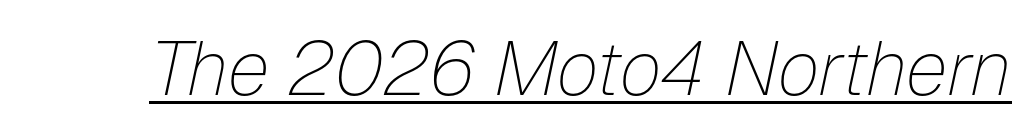
{"italic": "yes", "lean": "right", "slant_degrees": 12, "bold": "no", "weight": "thin", "width": "normal", "stroke_contrast": "low", "x_height": "medium", "monospaced": "no", "underline": "yes", "letter_spacing": "normal", "letter_spacing_em": 0.0, "glyph_px": 76}
